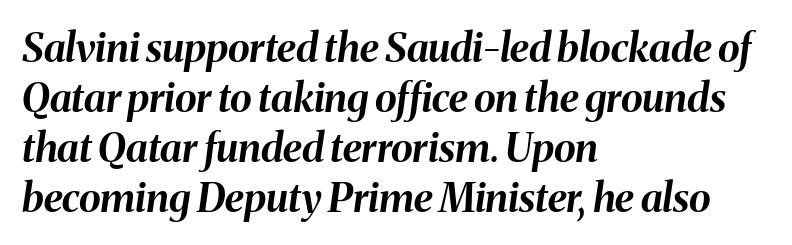
Chunky letters — that's bold for sure. Descender tails drop into unmarked territory. Does the leading feel generous? No, just average. Compared with typical body copy, the letter spacing here is the same. Characters are canted at an angle relative to the baseline's perpendicular.
